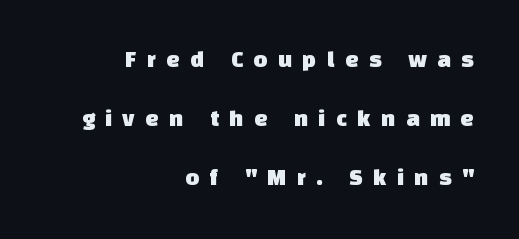
Q: Is the text underlined? A: No.
Q: How is the paragraph aligned? A: Right-aligned.
Q: Is the spacing between letters normal or unusually wide? A: Unusually wide.
Q: Is the spacing between lines tight, normal or loose? A: Loose.
